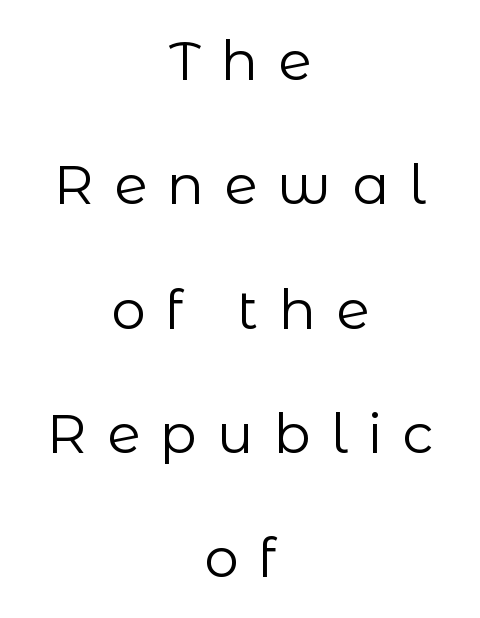
Q: Is the text bold? A: No.
Q: Is the text italic (slanted)? A: No, it is upright.
Q: Is the typeface a serif or a sans-serif typeface? A: Sans-serif.
Q: Is the text underlined? A: No.
Q: How is the paragraph aligned? A: Centered.
Q: Is the spacing between letters normal or unusually wide? A: Unusually wide.
Q: Is the spacing between lines tight, normal or loose? A: Loose.
Q: Width (condensed, normal, or wide)? A: Normal.
Q: Stroke contrast? A: Low.
Q: x-height? A: Medium.
Q: Monospaced? A: No.
